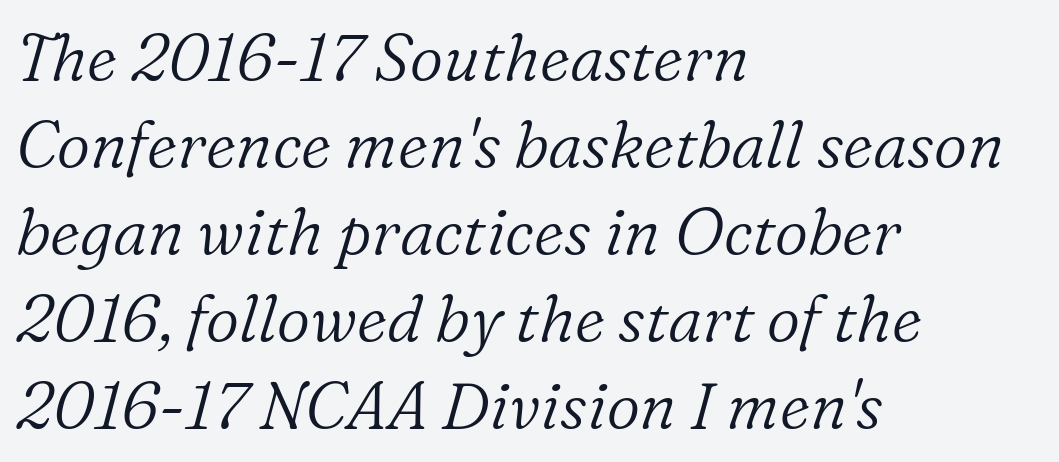
Q: Is the text bold? A: No.
Q: Is the text italic (slanted)? A: Yes, it leans right by about 16 degrees.
Q: Is the typeface a serif or a sans-serif typeface? A: Serif.
Q: Is the text underlined? A: No.
Q: How is the paragraph aligned? A: Left-aligned.
Q: Is the spacing between letters normal or unusually wide? A: Normal.
Q: Is the spacing between lines tight, normal or loose? A: Normal.
Q: Width (condensed, normal, or wide)? A: Normal.
Q: Stroke contrast? A: Low.
Q: x-height? A: Medium.
Q: Monospaced? A: No.
